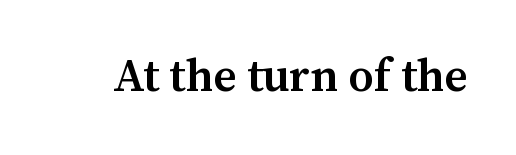
The image shows 46 px semibold serif type, upright; set normal letter spacing, not underlined; medium stroke contrast and a medium x-height.
